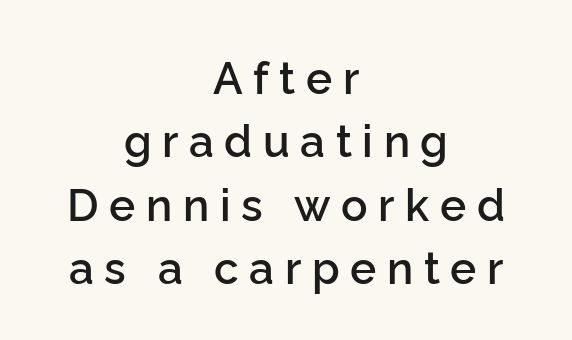
{"serif": "no", "italic": "no", "bold": "semi", "weight": "semibold", "width": "normal", "stroke_contrast": "low", "x_height": "medium", "monospaced": "no", "underline": "no", "align": "center", "line_spacing": "normal", "line_spacing_ratio": 1.44, "letter_spacing": "wide", "letter_spacing_em": 0.24, "glyph_px": 44}
